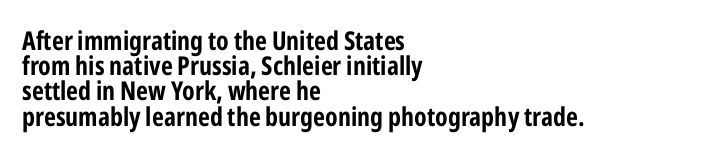
The gap between lines stays unmarked. Baseline-to-baseline distance is barely more than the letter height. The setting favours the left margin, as ordinary paragraphs usually do. Does extra space separate the letters? No, they use regular spacing.
